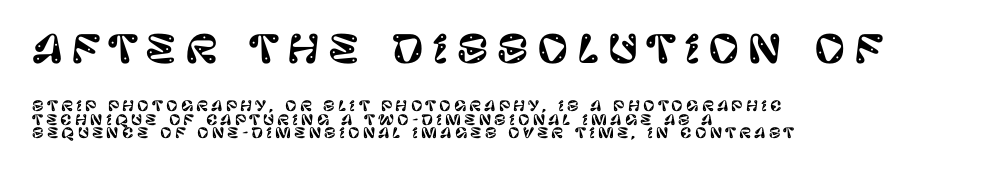
The image shows 38 px sans-serif type; set left-aligned, tight line spacing (0.97x), unusually wide letter spacing (+0.22 em), not underlined; the first (top) block is 2.71x larger; low stroke contrast and a large x-height.
